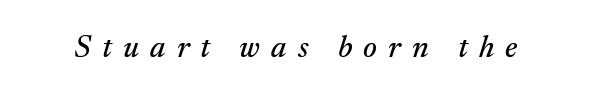
{"serif": "yes", "italic": "yes", "lean": "right", "slant_degrees": 17, "width": "normal", "stroke_contrast": "medium", "x_height": "medium", "monospaced": "no", "underline": "no", "letter_spacing": "wide", "letter_spacing_em": 0.36, "glyph_px": 31}
